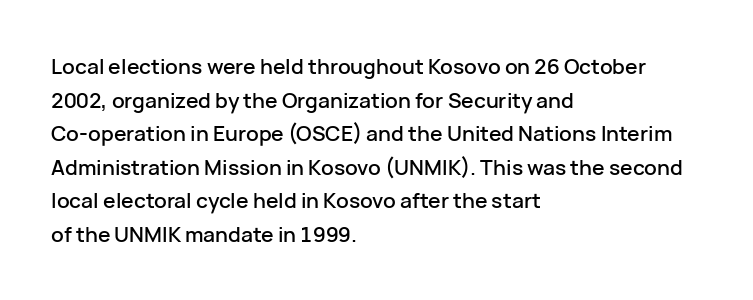
The image shows 21 px text type, upright; set left-aligned, normal line spacing (1.6x), normal letter spacing, not underlined.
